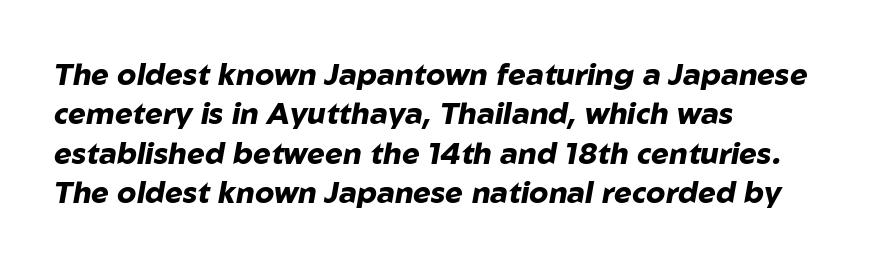
The letters are bold, with thick, heavy strokes. Words appear dense and cohesive because spacing is normal. The space between consecutive lines is moderate. Think of a printed novel: that variable character pitch is what you see here. Underlining? Definitely not there.
